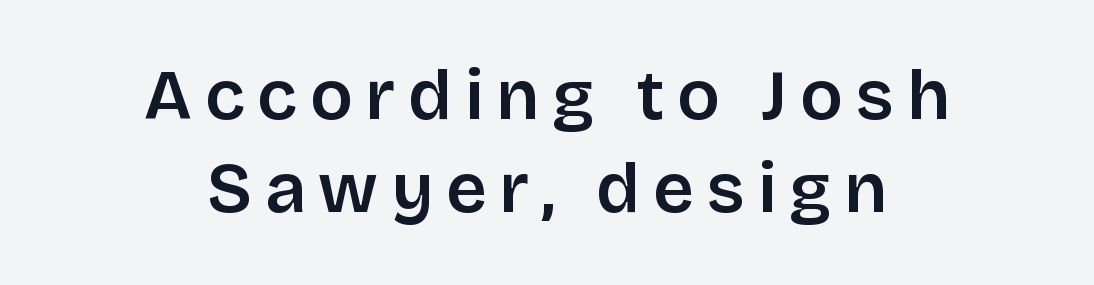
Q: Is the text italic (slanted)? A: No, it is upright.
Q: Is the typeface a serif or a sans-serif typeface? A: Sans-serif.
Q: Is the text underlined? A: No.
Q: How is the paragraph aligned? A: Centered.
Q: Is the spacing between lines tight, normal or loose? A: Normal.
Q: Width (condensed, normal, or wide)? A: Normal.
Q: Stroke contrast? A: Low.
Q: x-height? A: Large.
Q: Monospaced? A: No.
